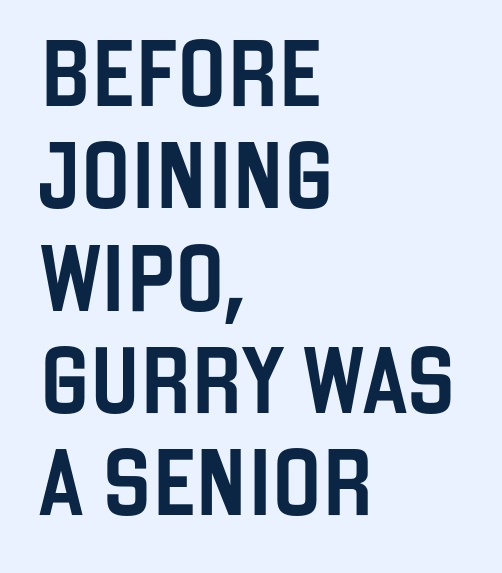
The image shows 66 px condensed sans-serif type, upright; set left-aligned, normal line spacing (1.55x), normal letter spacing, not underlined; low stroke contrast and a large x-height.
